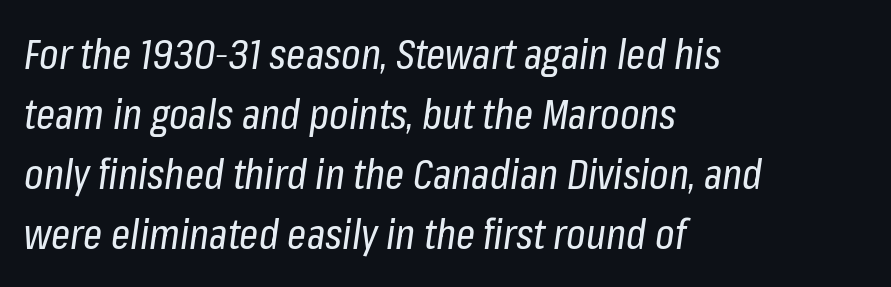
{"italic": "yes", "lean": "right", "slant_degrees": 8, "bold": "no", "weight": "regular", "width": "condensed", "stroke_contrast": "low", "x_height": "medium", "monospaced": "no", "underline": "no", "align": "left", "line_spacing": "normal", "line_spacing_ratio": 1.43, "letter_spacing": "normal", "letter_spacing_em": 0.0, "glyph_px": 42}
